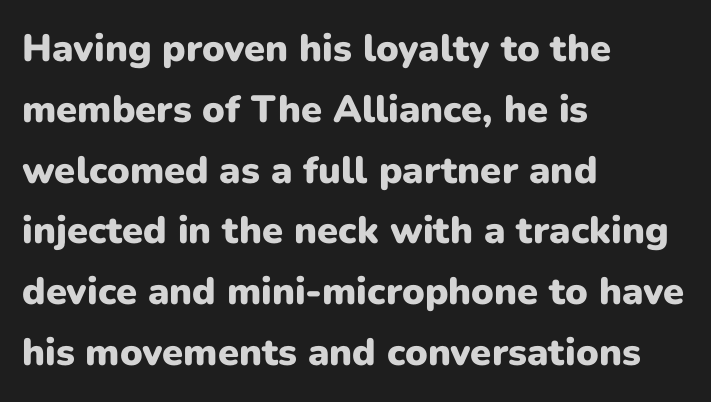
The image shows 38 px heavy sans-serif type, upright; set left-aligned, normal line spacing (1.6x), normal letter spacing, not underlined; low stroke contrast and a medium x-height.
